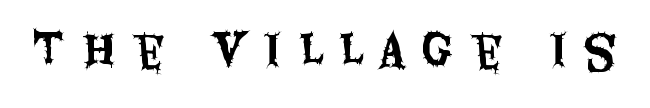
This sample uses a sans-serif face. The lettering stays uniformly vertical, giving the passage a roman look. The rendering uses natural spacing where letterforms have individual widths. The horizontal fit of the characters is loose and conspicuously gappy.
